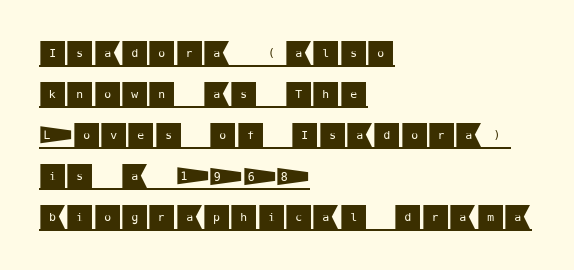
Q: Is the text italic (slanted)? A: No, it is upright.
Q: Is the typeface a serif or a sans-serif typeface? A: Sans-serif.
Q: Is the text underlined? A: Yes.
Q: How is the paragraph aligned? A: Left-aligned.
Q: Is the spacing between letters normal or unusually wide? A: Normal.
Q: Is the spacing between lines tight, normal or loose? A: Normal.
Q: Width (condensed, normal, or wide)? A: Normal.
Q: Stroke contrast? A: Medium.
Q: x-height? A: Large.
